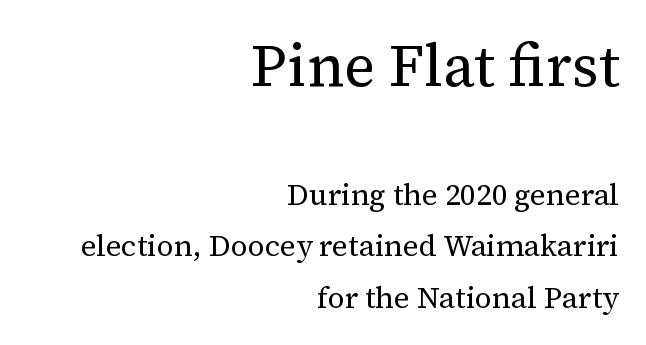
The image shows 59 px regular-weight serif type, upright; set right-aligned, line spacing 1.71x, normal letter spacing, not underlined; the first (top) block is 1.97x larger; medium stroke contrast and a medium x-height.
